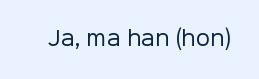
Posture: upright roman. Short note: letters normally spaced. The weight would be labelled regular, book, light, or lighter still. Lines of text with bare space underneath.
